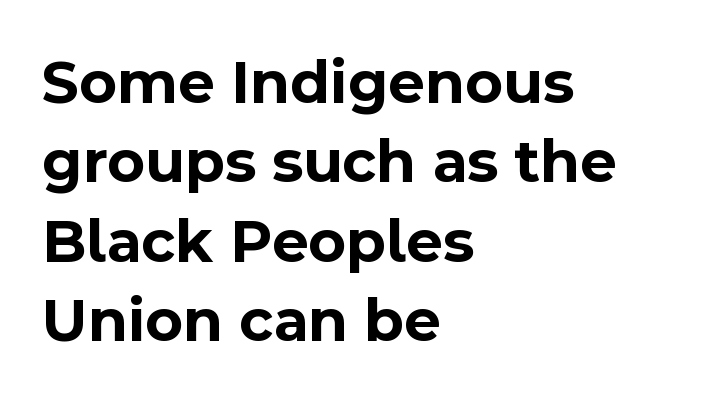
{"serif": "no", "italic": "no", "bold": "yes", "weight": "bold", "width": "normal", "x_height": "medium", "monospaced": "no", "underline": "no", "align": "left", "line_spacing": "normal", "line_spacing_ratio": 1.26, "letter_spacing": "normal", "letter_spacing_em": 0.0, "glyph_px": 63}
